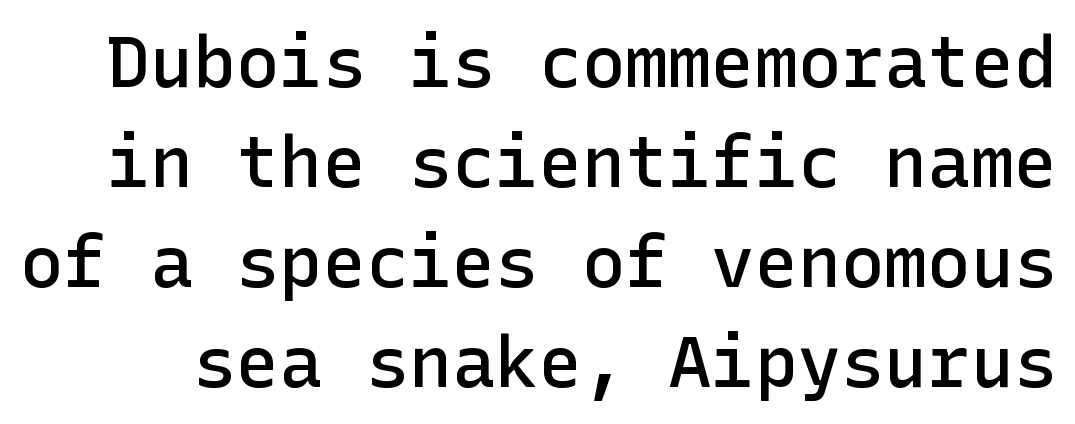
The image shows 72 px semibold sans-serif type, upright; set normal line spacing (1.39x), normal letter spacing, not underlined; low stroke contrast and a medium x-height.
